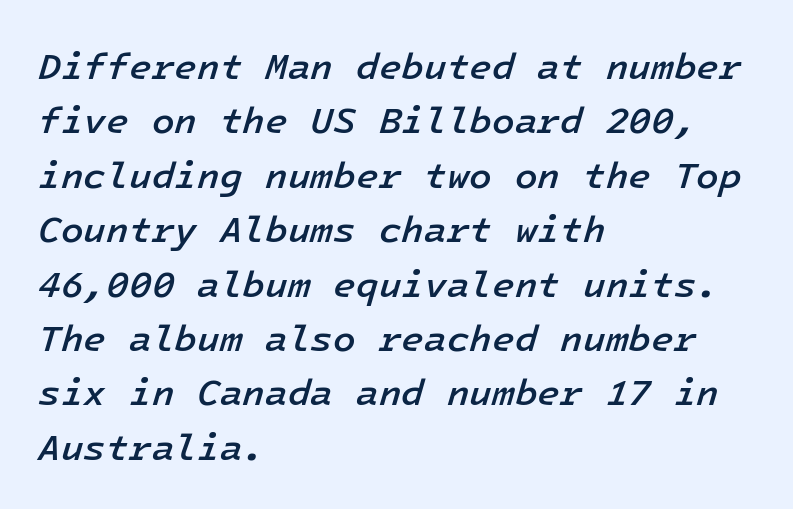
The image shows 37 px semibold type, italic (leaning right); set left-aligned, normal line spacing (1.47x), normal letter spacing, not underlined; low stroke contrast and a medium x-height.
